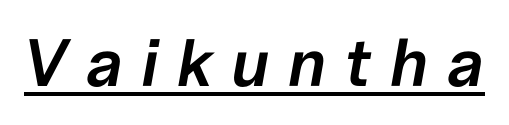
Q: Is the text bold? A: Semi-bold.
Q: Is the text italic (slanted)? A: Yes, it leans right by about 10 degrees.
Q: Is the text underlined? A: Yes.
Q: Is the spacing between letters normal or unusually wide? A: Unusually wide.
Q: Width (condensed, normal, or wide)? A: Normal.
Q: Stroke contrast? A: Low.
Q: x-height? A: Medium.
Q: Monospaced? A: No.
